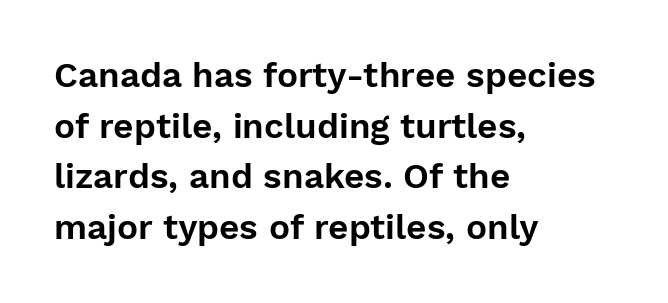
The image shows 35 px sans-serif type, upright; set left-aligned, normal line spacing (1.45x), normal letter spacing, not underlined; low stroke contrast and a medium x-height.
